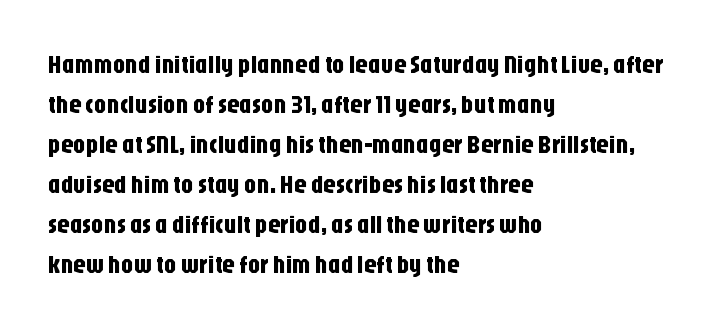
The lines are quadded left. Italic? Not at all — the glyphs are vertical. Interline gaps are of average width in this sample. Each row of text sits above clean, open space. These lines keep a tight, regular rhythm from letter to letter.
